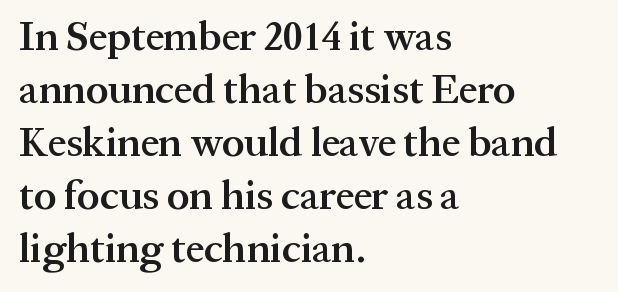
Quick note: underline off. Notice how descenders clear the ascenders below comfortably — that's standard leading. You can tell from the footed stems that serif type was used. This sample has the flowing, uneven cadence of proportional lettering.
